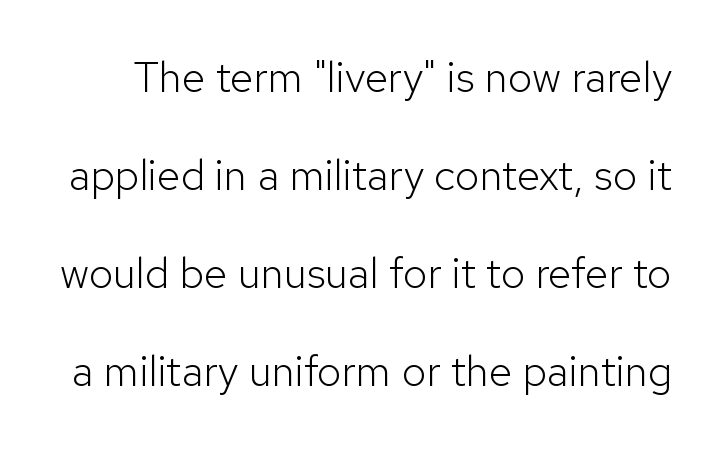
This is not heavy type; no bold has been used. The designer dialed line spacing up above the default. Does the type have serifs? No, each stem ends abruptly. Each row of text sits above clean, open space. This is the regular roman posture of the typeface.
